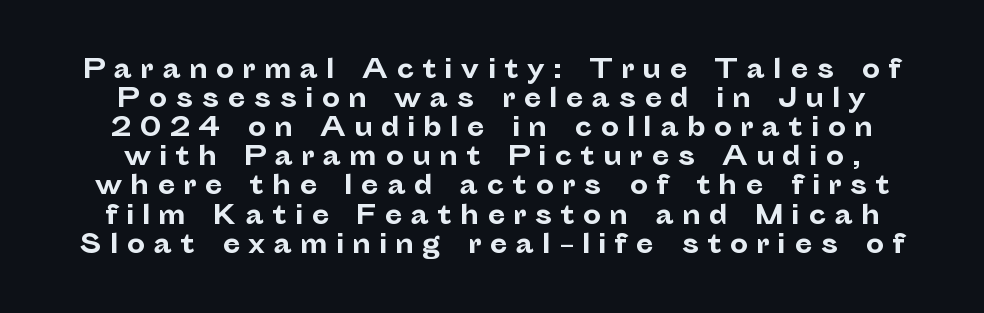
{"italic": "no", "bold": "yes", "underline": "no", "line_spacing": "tight", "line_spacing_ratio": 1.12, "letter_spacing": "wide", "letter_spacing_em": 0.31, "glyph_px": 26}
